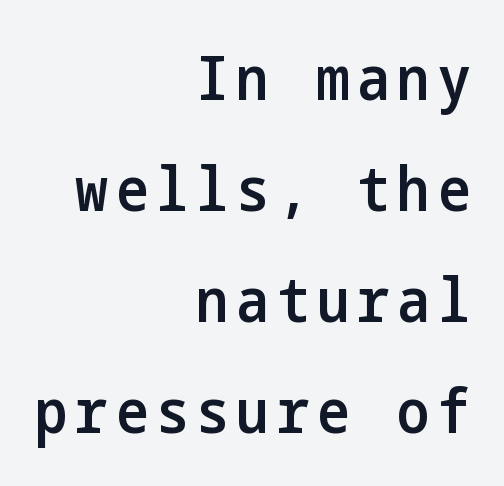
{"serif": "no", "italic": "no", "bold": "semi", "weight": "semibold", "width": "condensed", "stroke_contrast": "low", "x_height": "medium", "underline": "no", "align": "right", "line_spacing_ratio": 1.82, "glyph_px": 61}
